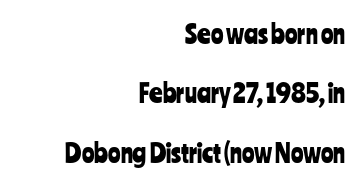
Q: Is the text italic (slanted)? A: No, it is upright.
Q: Is the text underlined? A: No.
Q: How is the paragraph aligned? A: Right-aligned.
Q: Is the spacing between letters normal or unusually wide? A: Normal.
Q: Is the spacing between lines tight, normal or loose? A: Loose.
